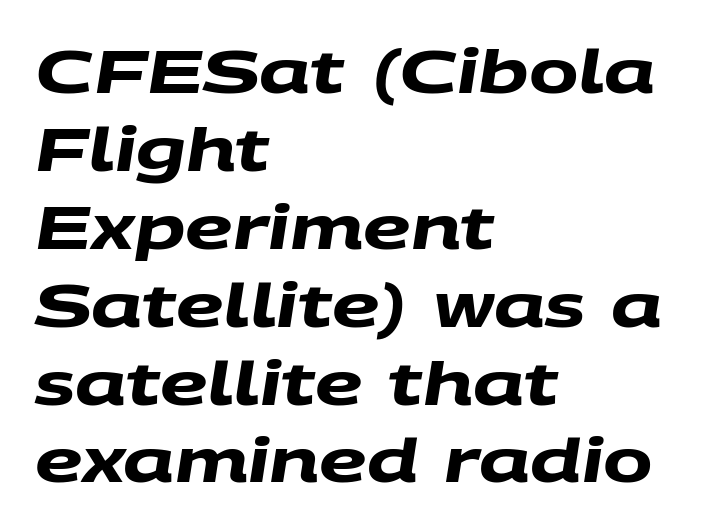
{"serif": "no", "bold": "yes", "weight": "heavy", "width": "wide", "stroke_contrast": "medium", "x_height": "large", "monospaced": "no", "underline": "no", "align": "left", "line_spacing": "normal", "line_spacing_ratio": 1.32, "letter_spacing": "normal", "letter_spacing_em": 0.0, "glyph_px": 59}
